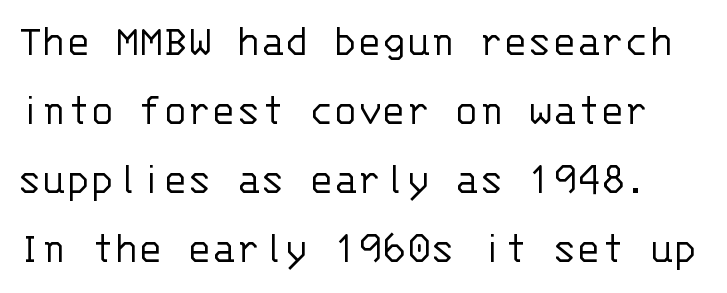
The image shows 45 px light sans-serif type, upright, monospaced; set normal line spacing (1.53x), normal letter spacing, not underlined; low stroke contrast and a large x-height.
